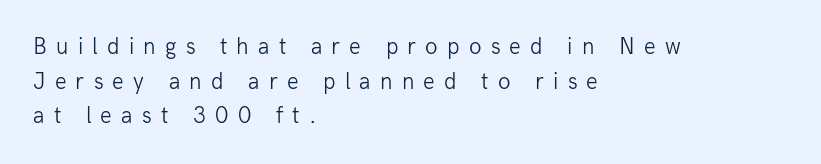
Q: Is the text bold? A: No.
Q: Is the text italic (slanted)? A: No, it is upright.
Q: Is the text underlined? A: No.
Q: How is the paragraph aligned? A: Left-aligned.
Q: Is the spacing between letters normal or unusually wide? A: Unusually wide.
Q: Is the spacing between lines tight, normal or loose? A: Normal.
